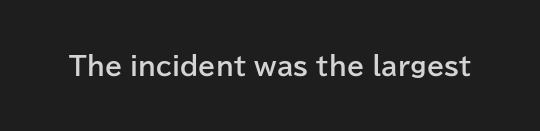
Q: Is the text bold? A: Yes.
Q: Is the text italic (slanted)? A: No, it is upright.
Q: Is the text underlined? A: No.
Q: Is the spacing between letters normal or unusually wide? A: Normal.
